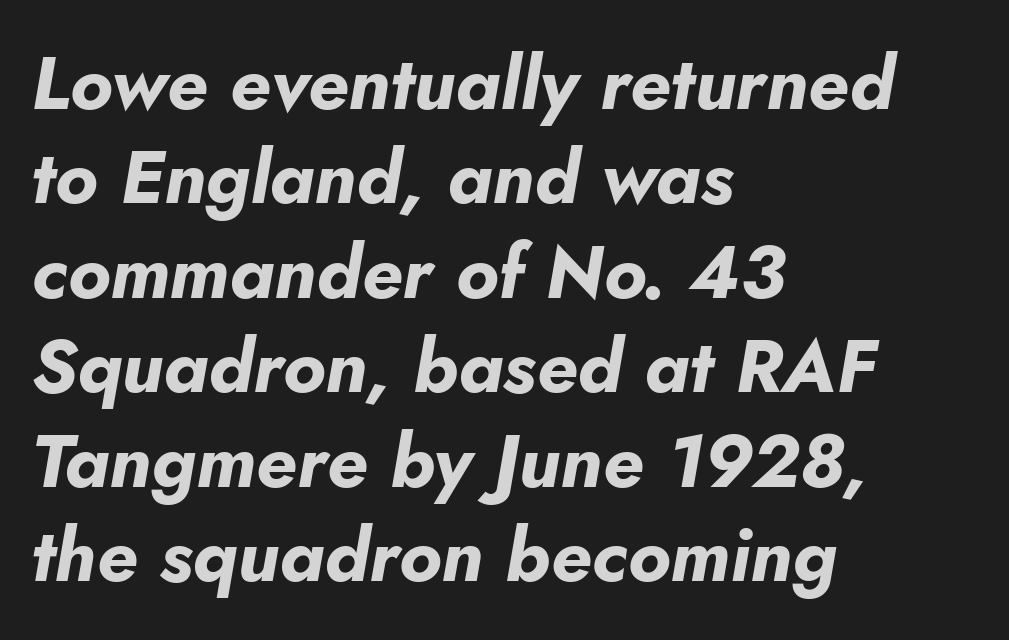
Q: Is the text bold? A: Yes.
Q: Is the text italic (slanted)? A: Yes, it leans right by about 10 degrees.
Q: Is the text underlined? A: No.
Q: How is the paragraph aligned? A: Left-aligned.
Q: Is the spacing between letters normal or unusually wide? A: Normal.
Q: Is the spacing between lines tight, normal or loose? A: Normal.
Q: Width (condensed, normal, or wide)? A: Normal.
Q: Stroke contrast? A: Low.
Q: x-height? A: Small.
Q: Monospaced? A: No.
